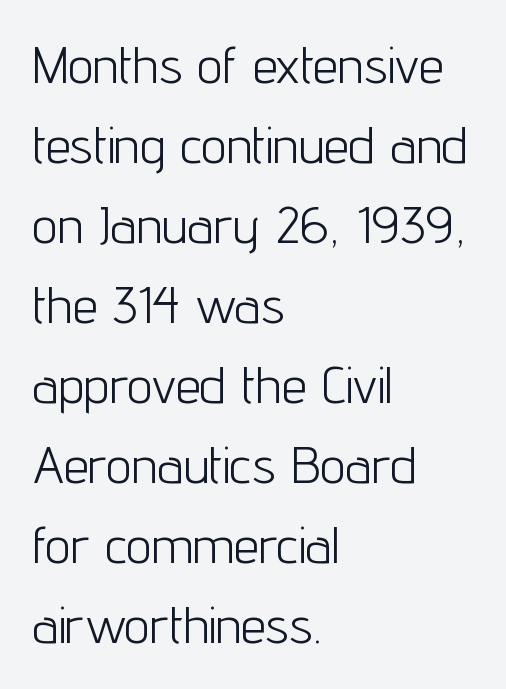
The image shows 51 px light, condensed sans-serif type, upright; set left-aligned, normal line spacing (1.57x), normal letter spacing, not underlined; low stroke contrast and a medium x-height.
